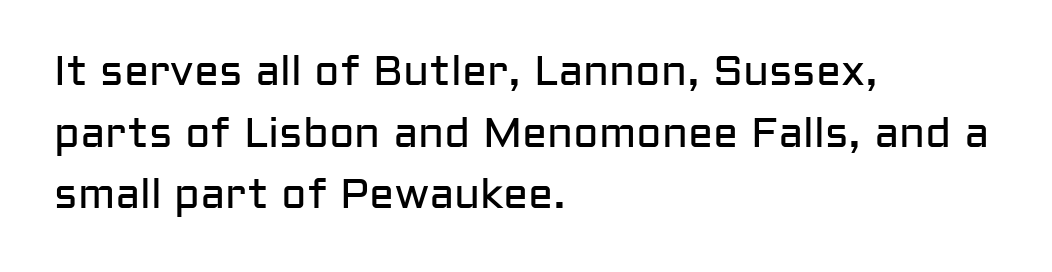
{"serif": "no", "italic": "no", "bold": "no", "weight": "regular", "width": "normal", "stroke_contrast": "low", "x_height": "medium", "monospaced": "no", "underline": "no", "align": "left", "line_spacing": "normal", "line_spacing_ratio": 1.47, "letter_spacing": "normal", "letter_spacing_em": 0.0, "glyph_px": 42}
